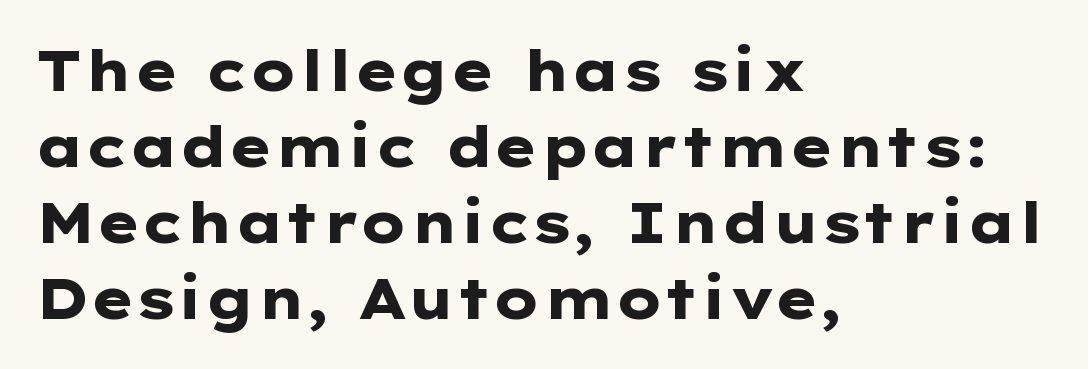
The image shows 56 px heavy, wide sans-serif type, upright; set left-aligned, normal line spacing (1.36x), normal letter spacing, not underlined; low stroke contrast and a medium x-height.
